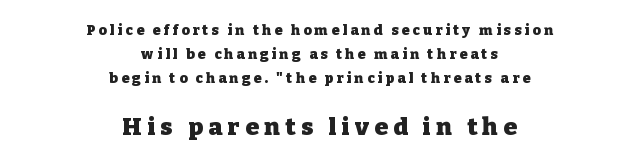
Q: Is the text bold? A: Yes.
Q: Is the text italic (slanted)? A: No, it is upright.
Q: Is the text underlined? A: No.
Q: How is the paragraph aligned? A: Centered.
Q: Is the spacing between letters normal or unusually wide? A: Unusually wide.
Q: Which block of text is set in a larger size, the first (top) or the second (bottom)? A: The second (bottom) one.
